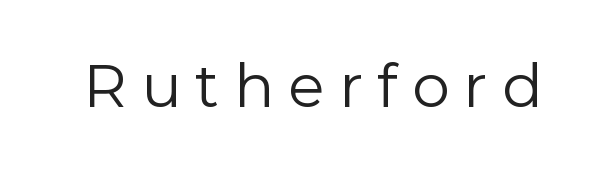
Q: Is the text bold? A: No.
Q: Is the text italic (slanted)? A: No, it is upright.
Q: Is the typeface a serif or a sans-serif typeface? A: Sans-serif.
Q: Is the text underlined? A: No.
Q: Is the spacing between letters normal or unusually wide? A: Unusually wide.
Q: Width (condensed, normal, or wide)? A: Normal.
Q: x-height? A: Medium.
Q: Monospaced? A: No.
